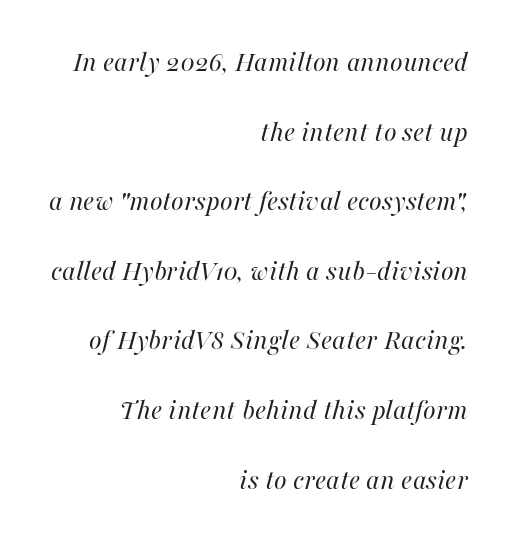
{"italic": "yes", "lean": "right", "slant_degrees": 16, "bold": "no", "weight": "regular", "width": "normal", "stroke_contrast": "high", "x_height": "medium", "monospaced": "no", "underline": "no", "align": "right", "line_spacing": "loose", "line_spacing_ratio": 2.4, "letter_spacing": "normal", "letter_spacing_em": 0.0, "glyph_px": 29}
